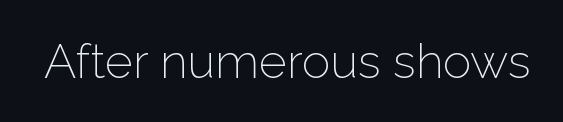
{"serif": "no", "italic": "no", "bold": "no", "weight": "light", "width": "normal", "stroke_contrast": "low", "x_height": "medium", "monospaced": "no", "underline": "no", "letter_spacing": "normal", "letter_spacing_em": 0.0, "glyph_px": 48}
